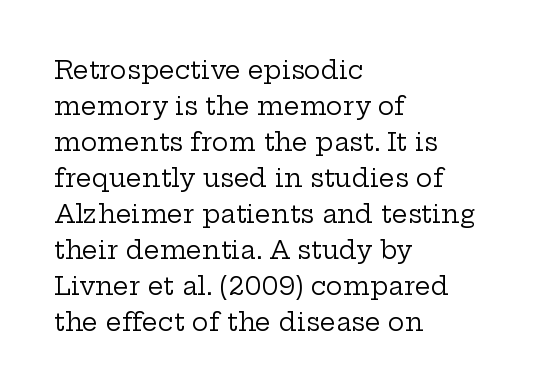
Q: Is the text bold? A: No.
Q: Is the text italic (slanted)? A: No, it is upright.
Q: Is the text underlined? A: No.
Q: How is the paragraph aligned? A: Left-aligned.
Q: Is the spacing between letters normal or unusually wide? A: Normal.
Q: Is the spacing between lines tight, normal or loose? A: Normal.
